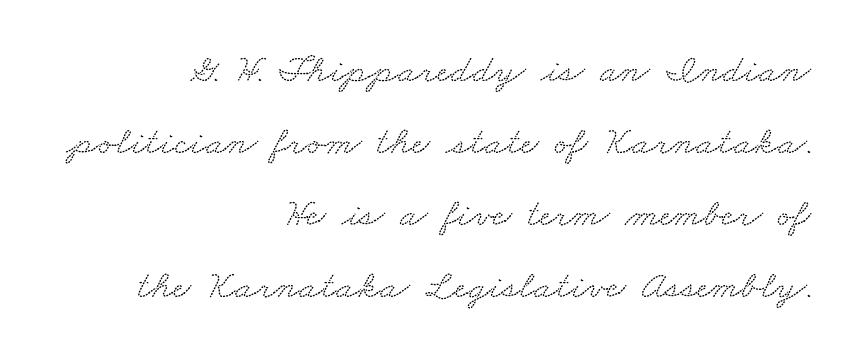
{"width": "wide", "stroke_contrast": "low", "x_height": "small", "monospaced": "no", "underline": "no", "align": "right", "line_spacing_ratio": 1.8, "letter_spacing": "normal", "letter_spacing_em": 0.0, "glyph_px": 40}
